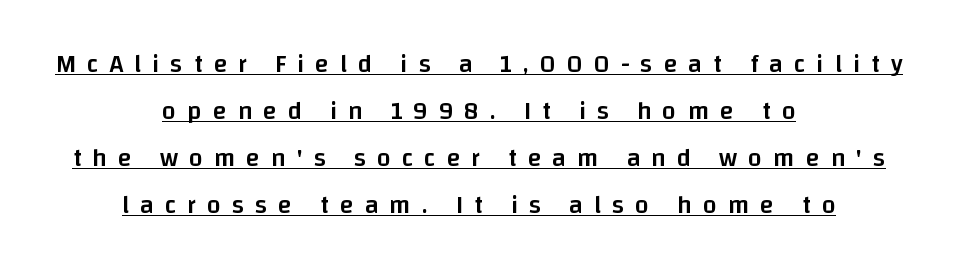
{"italic": "no", "bold": "semi", "underline": "yes", "align": "center", "line_spacing_ratio": 1.88, "letter_spacing": "wide", "letter_spacing_em": 0.44, "glyph_px": 25}
